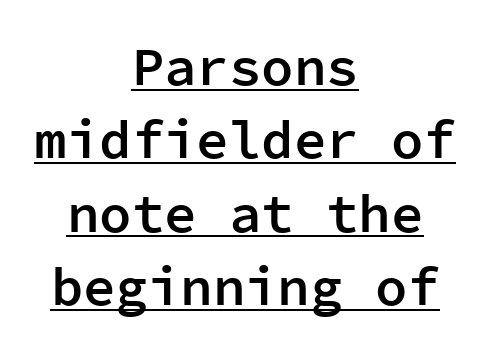
The image shows 54 px semibold sans-serif type, upright, monospaced; set centered, normal line spacing (1.36x), normal letter spacing, underlined; low stroke contrast and a medium x-height.
